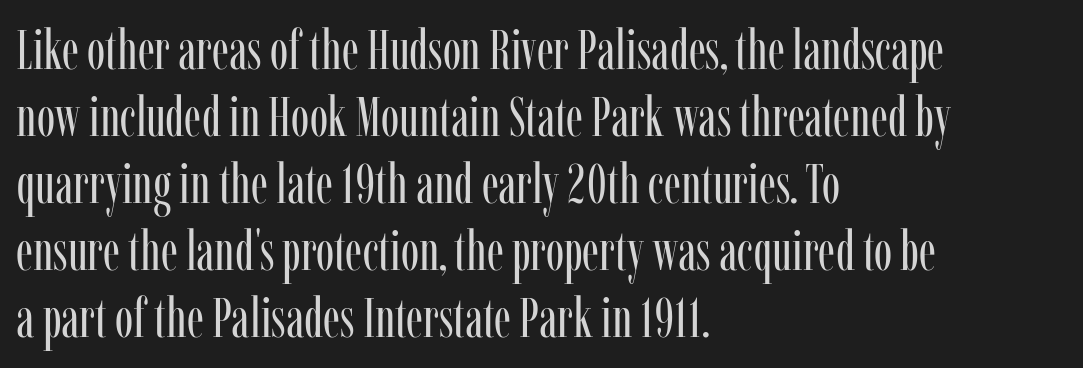
The image shows 55 px regular-weight, condensed serif type, upright; set left-aligned, line spacing 1.22x, normal letter spacing, not underlined; low stroke contrast and a medium x-height.
